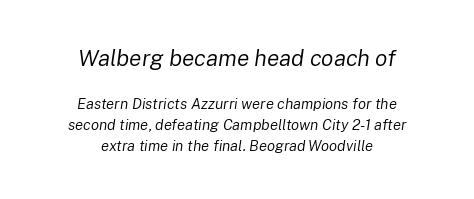
{"italic": "yes", "lean": "right", "slant_degrees": 8, "bold": "no", "underline": "no", "align": "center", "line_spacing": "normal", "line_spacing_ratio": 1.38, "letter_spacing": "normal", "letter_spacing_em": 0.0, "larger_block": "first", "size_ratio": 1.53, "glyph_px": 23}
